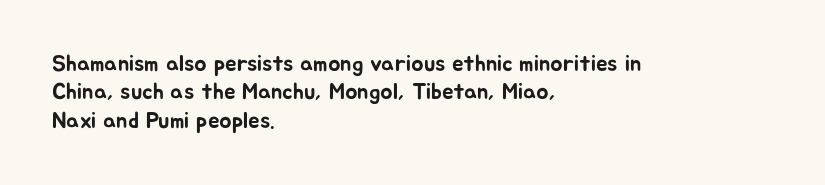
The image shows 23 px text type, upright; set left-aligned, line spacing 1.23x, normal letter spacing, not underlined.
